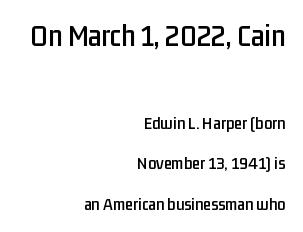
Looks like regular typesetting: each glyph gets only the width it needs. Nope, not italic — everything's standing straight. Honestly, there is no underline to notice here at all. The line texture is even and compact thanks to regular tracking. How would I describe the line gaps? Wide and relaxed. Compared with a flush-left layout, this one pins lines to the opposite, right side.
